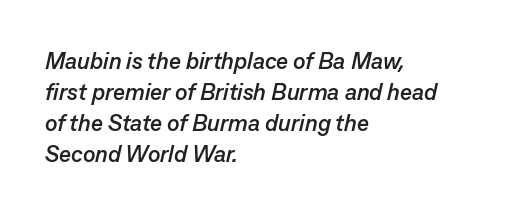
The glyphs are unaccompanied by any horizontal stroke below them. These words are printed bold, with thick strokes throughout. Rows of type keep a routine distance in the vertical direction. Leftover space on each line is placed entirely after the last word. Is the letter spacing exaggerated? No — it looks like the ordinary default.
